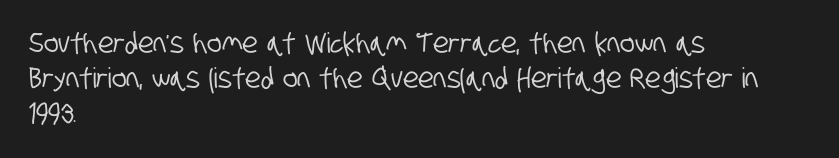
Q: Is the typeface a serif or a sans-serif typeface? A: Sans-serif.
Q: Is the text underlined? A: No.
Q: How is the paragraph aligned? A: Left-aligned.
Q: Is the spacing between letters normal or unusually wide? A: Normal.
Q: Is the spacing between lines tight, normal or loose? A: Normal.
Q: Width (condensed, normal, or wide)? A: Condensed.
Q: Stroke contrast? A: Low.
Q: x-height? A: Large.
Q: Monospaced? A: No.
